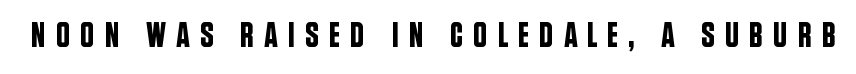
Q: Is the text italic (slanted)? A: No, it is upright.
Q: Is the typeface a serif or a sans-serif typeface? A: Sans-serif.
Q: Is the text underlined? A: No.
Q: Is the spacing between letters normal or unusually wide? A: Unusually wide.
Q: Width (condensed, normal, or wide)? A: Condensed.
Q: Stroke contrast? A: Low.
Q: x-height? A: Large.
Q: Monospaced? A: No.
